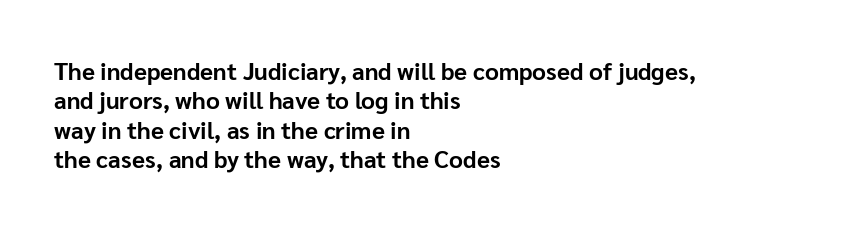
{"italic": "no", "bold": "yes", "underline": "no", "align": "left", "line_spacing_ratio": 1.22, "letter_spacing": "normal", "letter_spacing_em": 0.0, "glyph_px": 24}
